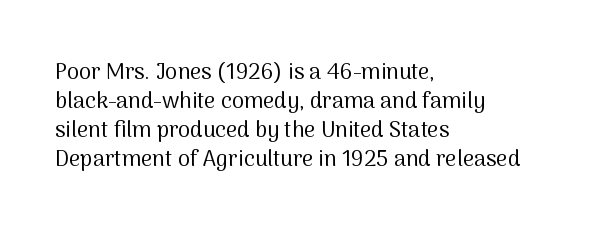
{"italic": "no", "bold": "no", "underline": "no", "align": "left", "line_spacing": "normal", "line_spacing_ratio": 1.32, "letter_spacing": "normal", "letter_spacing_em": 0.0, "glyph_px": 22}
